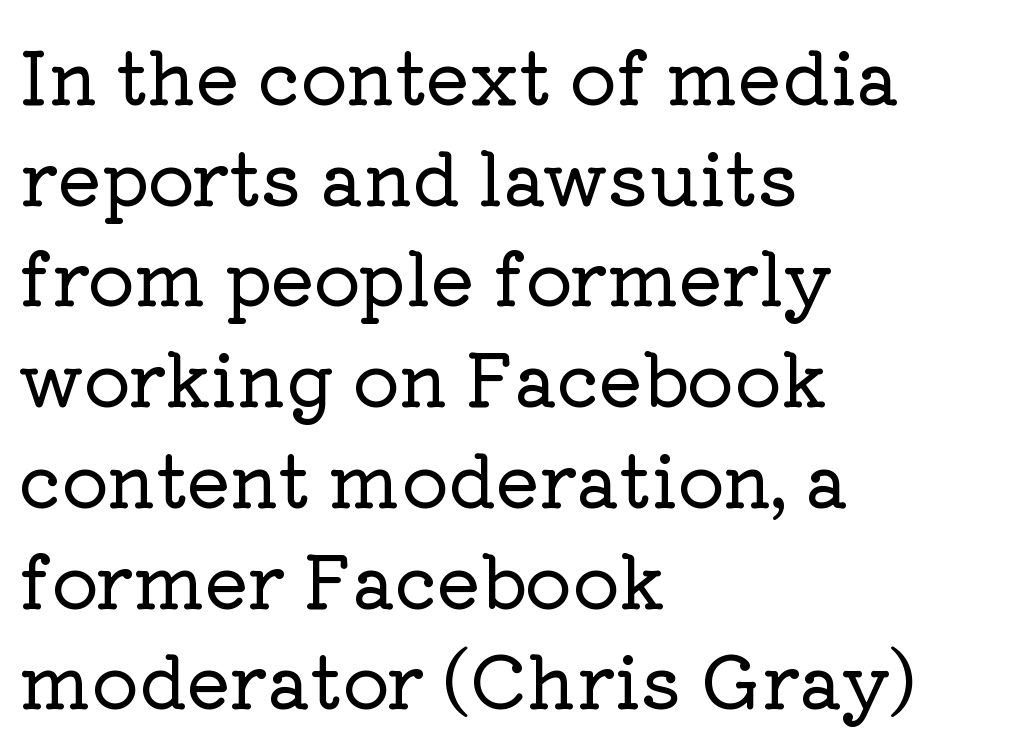
{"serif": "yes", "italic": "no", "width": "normal", "stroke_contrast": "low", "x_height": "medium", "monospaced": "no", "underline": "no", "align": "left", "line_spacing": "normal", "line_spacing_ratio": 1.38, "letter_spacing": "normal", "letter_spacing_em": 0.0, "glyph_px": 73}
